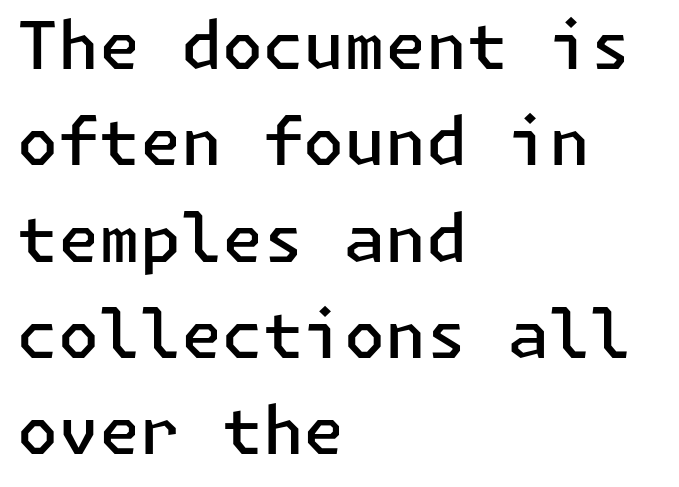
Nope, no serifs anywhere on these letters. Is the letter spacing exaggerated? No — it looks like the ordinary default. On the weight axis this lands at semibold, roughly 600. Is the block centered? No — it sits flush against the left margin. The axis of the letterforms is exactly vertical. Words float on clear page, feet unadorned.
